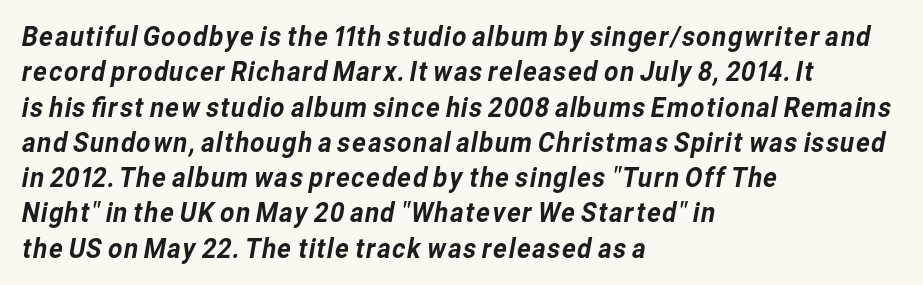
{"serif": "no", "width": "normal", "stroke_contrast": "low", "x_height": "medium", "monospaced": "no", "underline": "no", "align": "left", "line_spacing": "normal", "line_spacing_ratio": 1.26, "letter_spacing": "normal", "letter_spacing_em": 0.0, "glyph_px": 28}
